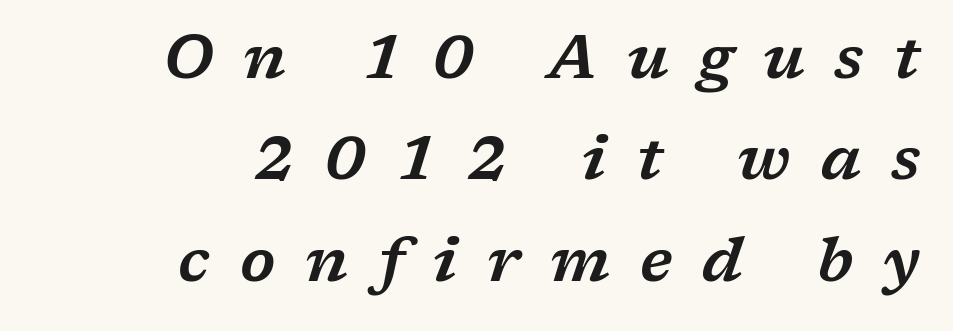
{"serif": "yes", "italic": "yes", "lean": "right", "slant_degrees": 17, "width": "wide", "stroke_contrast": "low", "x_height": "medium", "monospaced": "no", "underline": "no", "align": "right", "line_spacing": "normal", "line_spacing_ratio": 1.66, "letter_spacing": "wide", "letter_spacing_em": 0.49, "glyph_px": 61}
